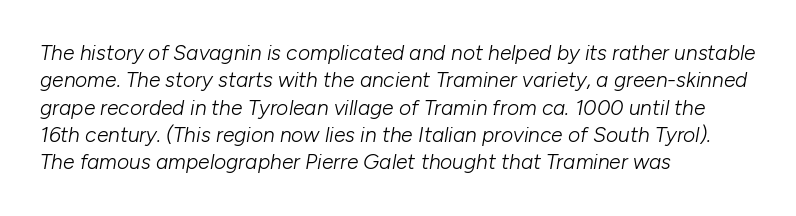
{"italic": "yes", "lean": "right", "slant_degrees": 10, "bold": "no", "underline": "no", "align": "left", "line_spacing": "normal", "line_spacing_ratio": 1.3, "letter_spacing": "normal", "letter_spacing_em": 0.0, "glyph_px": 21}
